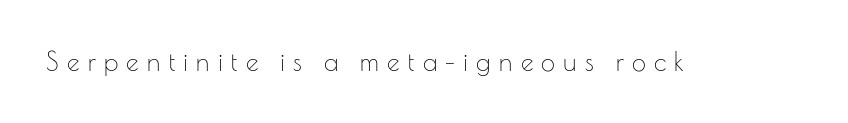
Spacing between characters has been opened up far beyond the box default. Every stem runs plumb, perpendicular to the baseline. No chunkiness to these letters — they're not bold. Check the space under the baseline: it is left empty.
